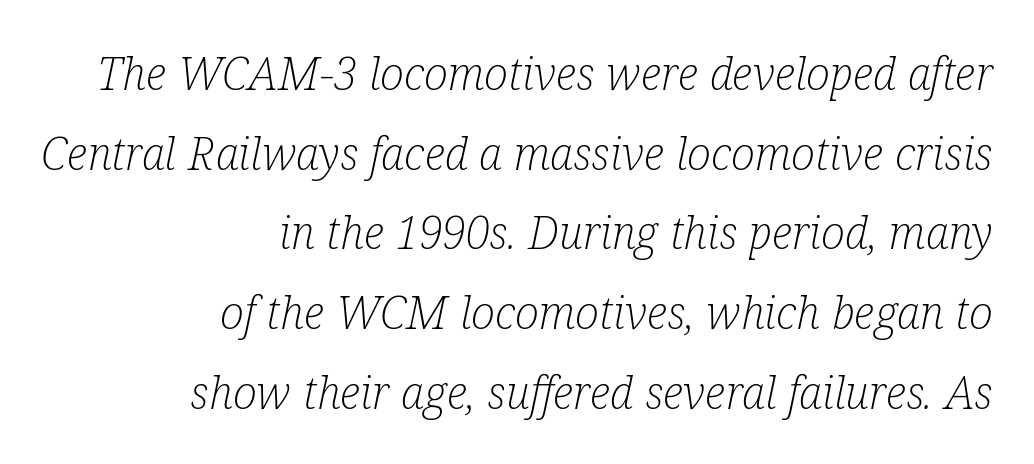
Q: Is the text bold? A: No.
Q: Is the text italic (slanted)? A: Yes, it leans right by about 12 degrees.
Q: Is the typeface a serif or a sans-serif typeface? A: Serif.
Q: Is the text underlined? A: No.
Q: How is the paragraph aligned? A: Right-aligned.
Q: Is the spacing between letters normal or unusually wide? A: Normal.
Q: Width (condensed, normal, or wide)? A: Condensed.
Q: Stroke contrast? A: Low.
Q: x-height? A: Medium.
Q: Monospaced? A: No.
